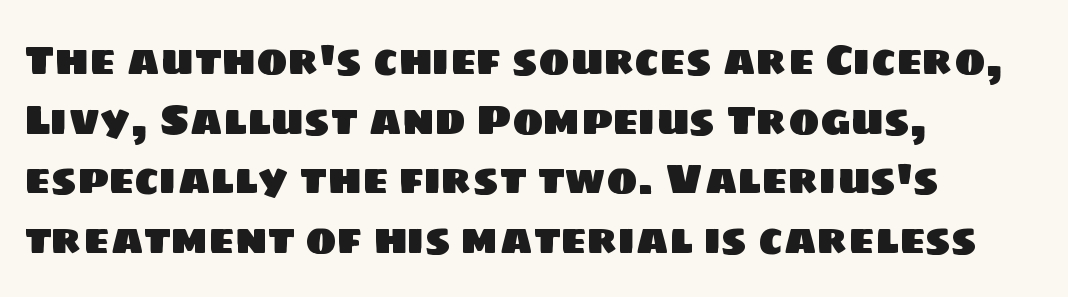
{"serif": "no", "width": "normal", "stroke_contrast": "low", "x_height": "large", "monospaced": "no", "underline": "no", "align": "left", "line_spacing": "normal", "line_spacing_ratio": 1.42, "letter_spacing": "normal", "letter_spacing_em": 0.0, "glyph_px": 42}
